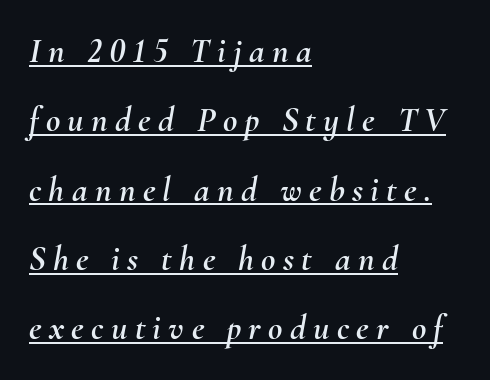
If you measured baseline to baseline, you'd find a long distance. Spacing verdict: proportional, widths tailored to each character. Italic? Definitely — the glyphs are oblique. The rendered words wear a rule along their underside.
